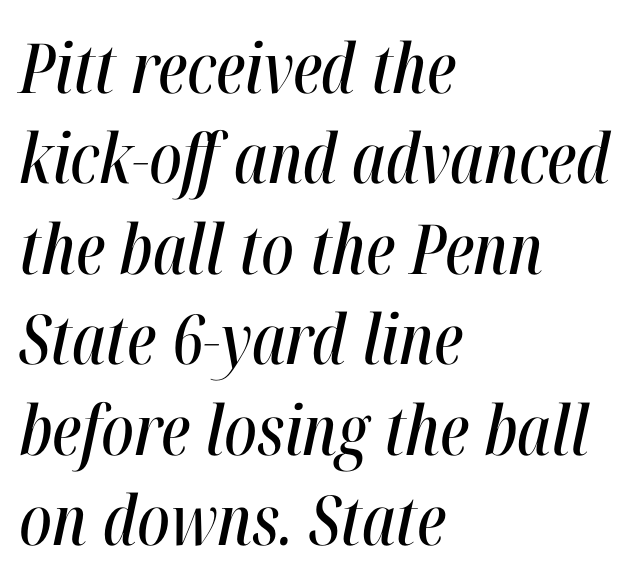
The compositor pushed each line to the left boundary. The type is set solid horizontally, with unmodified tracking. Quick note: underline off. Leading: standard.
